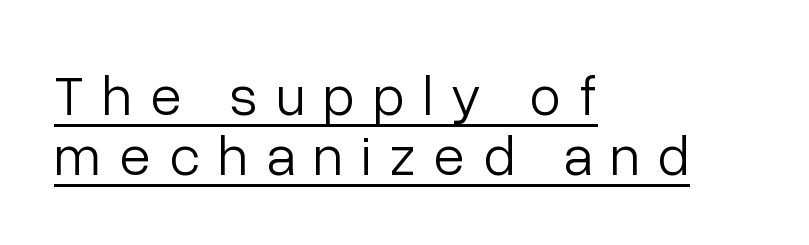
The rendering uses natural spacing where letterforms have individual widths. A typesetter would call this heavily tracked-out type. This is roman type, the default non-slanted kind. Visually the block forms a straight wall on the left and a jagged coastline on the right. Each stroke keeps to a modest, everyday thickness or less.
